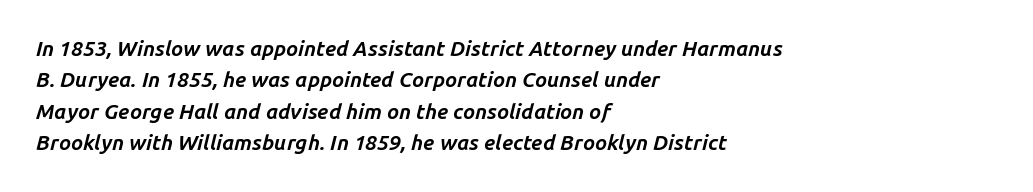
Plain, unruled lines of type. The passage shown stacks its lines at a standard gap. The lines in this sample share a left origin and differ only in where they stop. The lettering tilts uniformly, giving the passage an italic look. Students, this is bold: see how much ink each stroke carries.
